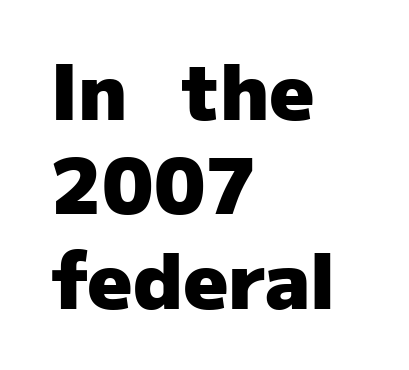
{"serif": "no", "italic": "no", "bold": "yes", "weight": "heavy", "width": "normal", "stroke_contrast": "low", "x_height": "medium", "monospaced": "no", "underline": "no", "align": "left", "line_spacing_ratio": 1.21, "letter_spacing": "normal", "letter_spacing_em": 0.0, "glyph_px": 78}
